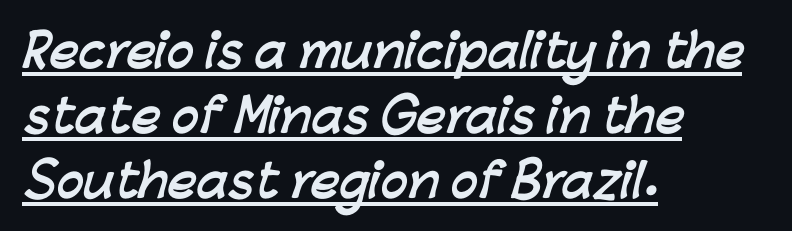
Q: Is the text bold? A: Yes.
Q: Is the typeface a serif or a sans-serif typeface? A: Sans-serif.
Q: Is the text underlined? A: Yes.
Q: How is the paragraph aligned? A: Left-aligned.
Q: Is the spacing between letters normal or unusually wide? A: Normal.
Q: Is the spacing between lines tight, normal or loose? A: Normal.
Q: Width (condensed, normal, or wide)? A: Normal.
Q: Stroke contrast? A: Low.
Q: x-height? A: Medium.
Q: Monospaced? A: No.
